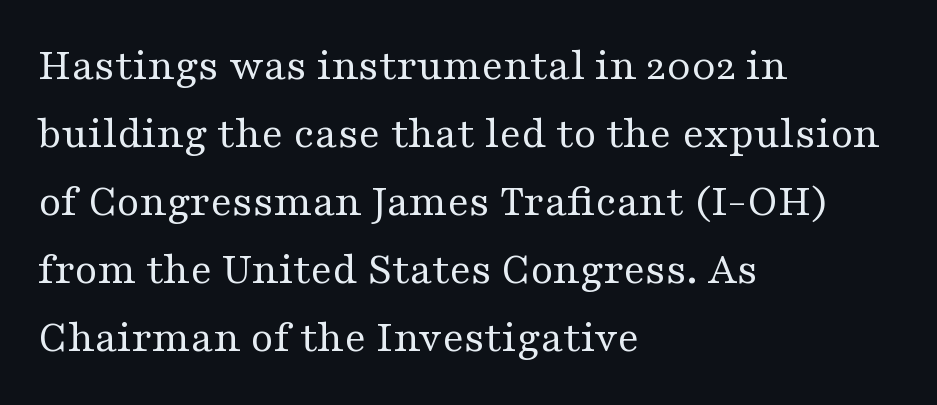
Q: Is the text bold? A: No.
Q: Is the text italic (slanted)? A: No, it is upright.
Q: Is the typeface a serif or a sans-serif typeface? A: Serif.
Q: Is the text underlined? A: No.
Q: How is the paragraph aligned? A: Left-aligned.
Q: Is the spacing between letters normal or unusually wide? A: Normal.
Q: Is the spacing between lines tight, normal or loose? A: Normal.
Q: Width (condensed, normal, or wide)? A: Wide.
Q: Stroke contrast? A: Medium.
Q: x-height? A: Medium.
Q: Monospaced? A: No.
